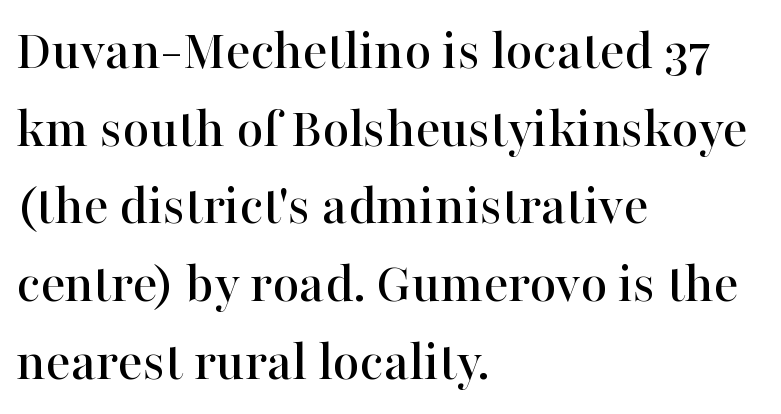
Posture: upright roman. These lines are composed in type with serifs. Default kerning and tracking; the words read as compact shapes. Where is the straight margin? On the left. The gap between lines stays unmarked.
